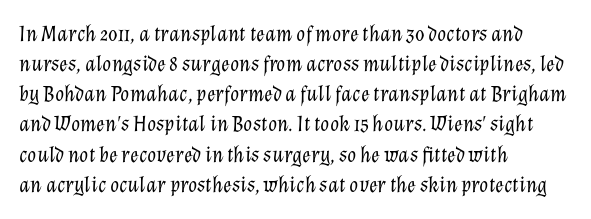
The image shows 23 px text type, italic (leaning right); set left-aligned, normal line spacing (1.31x), normal letter spacing, not underlined.
